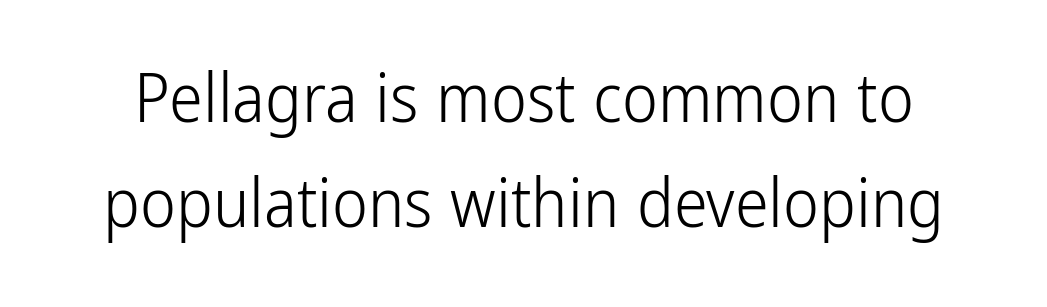
The image shows 68 px light, condensed sans-serif type, upright; set centered, normal line spacing (1.55x), normal letter spacing, not underlined; low stroke contrast and a medium x-height.
